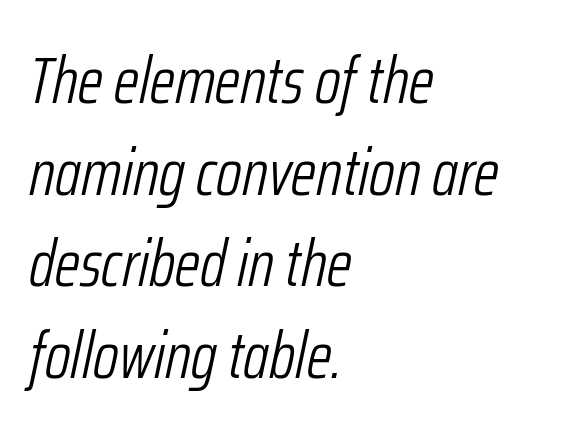
{"italic": "yes", "lean": "right", "slant_degrees": 12, "bold": "no", "weight": "light", "width": "condensed", "stroke_contrast": "low", "x_height": "medium", "monospaced": "no", "underline": "no", "align": "left", "line_spacing": "normal", "line_spacing_ratio": 1.41, "letter_spacing": "normal", "letter_spacing_em": 0.0, "glyph_px": 65}
